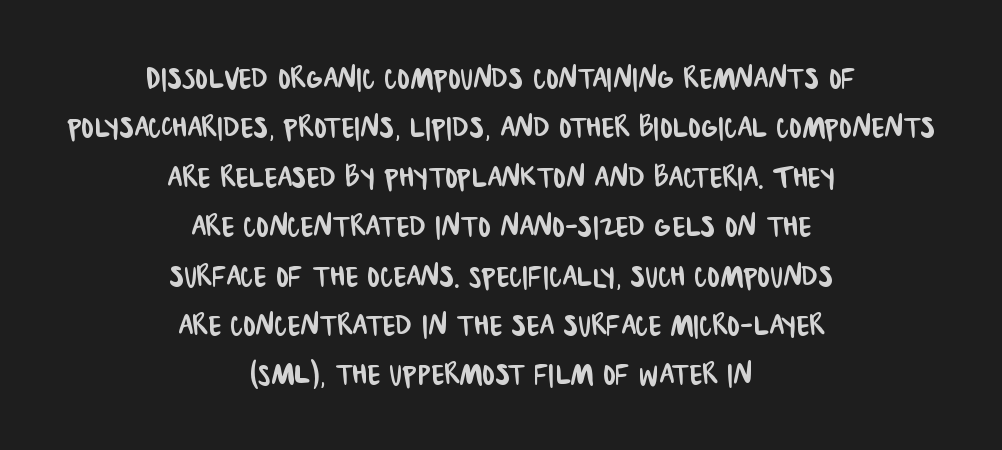
Between one letter and the next there's only the usual sliver of space. Compared with a flush-left layout, this one balances lines on the center instead. Note the varied advance widths — an 'i' is clearly narrower than an 'm'. The leading is moderate, giving the passage an even texture. No word sits above an underline. These lines are composed in type without serifs.
